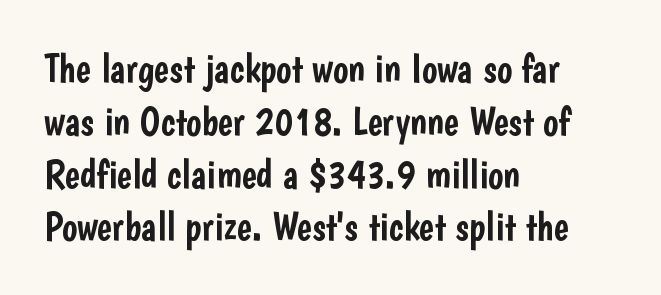
Q: Is the text italic (slanted)? A: No, it is upright.
Q: Is the typeface a serif or a sans-serif typeface? A: Sans-serif.
Q: Is the text underlined? A: No.
Q: How is the paragraph aligned? A: Left-aligned.
Q: Is the spacing between letters normal or unusually wide? A: Normal.
Q: Is the spacing between lines tight, normal or loose? A: Normal.
Q: Width (condensed, normal, or wide)? A: Condensed.
Q: Stroke contrast? A: Low.
Q: x-height? A: Medium.
Q: Monospaced? A: No.
